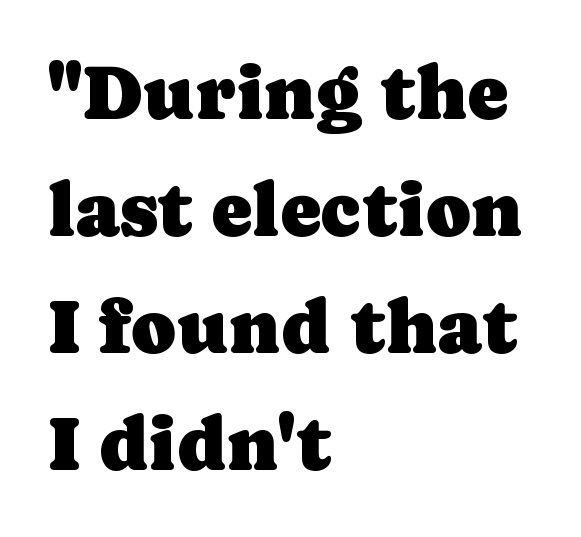
Compared with a centered layout, this one pins lines to the left instead. The area under the type is left untouched. A normal amount of white space separates one row of letters from the next. Proportional: the letters do not fall into vertical columns. Unlike a clean sans, this face finishes its strokes with serifs.
